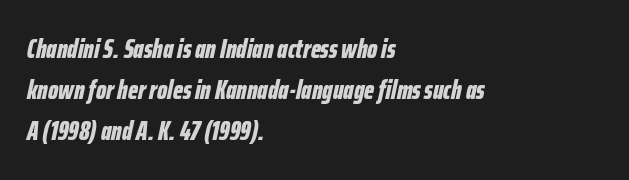
Q: Is the text bold? A: Yes.
Q: Is the text italic (slanted)? A: Yes, it leans right by about 12 degrees.
Q: Is the text underlined? A: No.
Q: How is the paragraph aligned? A: Left-aligned.
Q: Is the spacing between letters normal or unusually wide? A: Normal.
Q: Is the spacing between lines tight, normal or loose? A: Normal.
